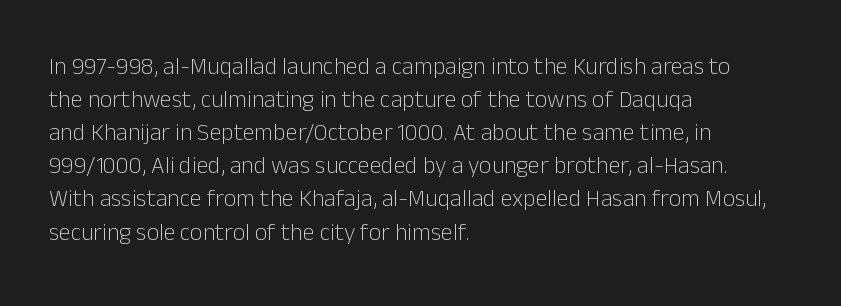
Horizontally, the lines are justified to the leading edge only. A roman cut, with each character standing at attention. The lines sit at an ordinary, default distance from one another. The font sits on the lighter half of the weight spectrum, regular included. Just letters on the line, the space beneath them empty. Standard letterfit; no display-style spreading of the glyphs.
